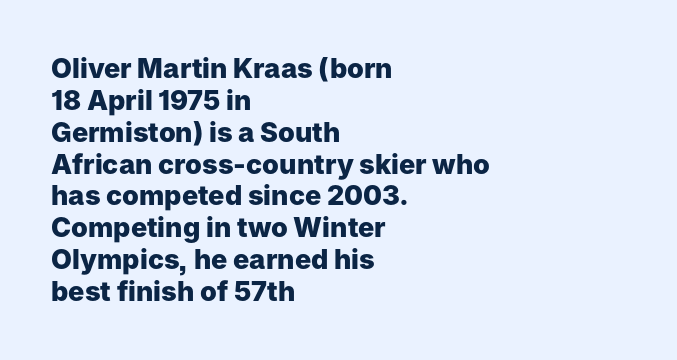
The image shows 27 px bold type, upright; set left-aligned, line spacing 1.18x, normal letter spacing, not underlined.
